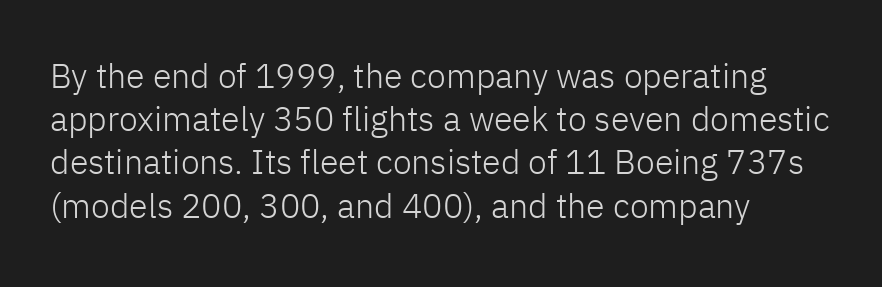
The image shows 34 px light sans-serif type, upright; set left-aligned, normal line spacing (1.27x), normal letter spacing, not underlined; low stroke contrast and a medium x-height.
